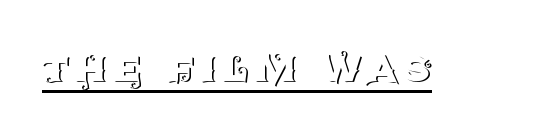
{"serif": "yes", "italic": "no", "bold": "no", "weight": "thin", "width": "normal", "stroke_contrast": "medium", "x_height": "large", "monospaced": "no", "underline": "yes", "glyph_px": 49}
